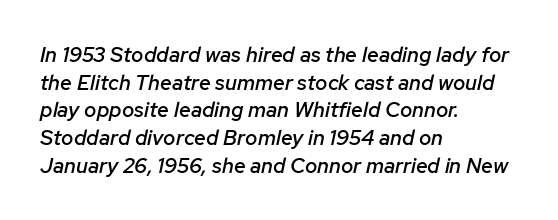
In terms of leading, this rendering sits right in the middle. Bare-footed words on every line. This rendering uses left alignment, leaving the right contour irregular. Posture: slanted.
